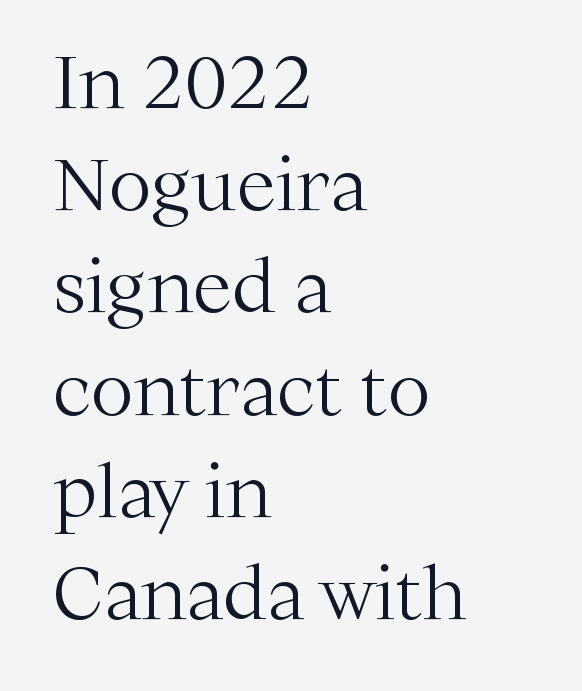
The image shows 72 px light serif type, upright; set left-aligned, normal line spacing (1.42x), normal letter spacing, not underlined; medium stroke contrast and a medium x-height.
